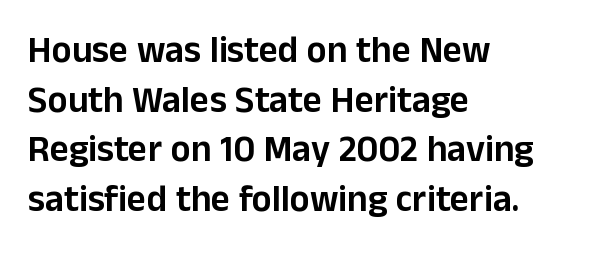
The image shows 37 px sans-serif type, upright; set left-aligned, normal line spacing (1.34x), normal letter spacing, not underlined; low stroke contrast and a medium x-height.
